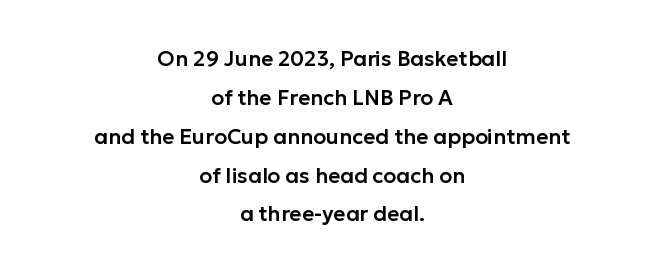
The image shows 21 px text type, upright; set centered, line spacing 1.85x, normal letter spacing, not underlined.
